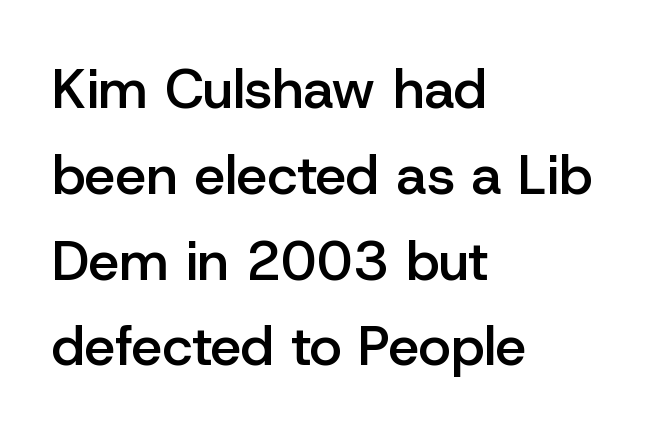
The image shows 55 px semibold sans-serif type, upright; set left-aligned, normal line spacing (1.56x), normal letter spacing, not underlined; low stroke contrast and a medium x-height.
